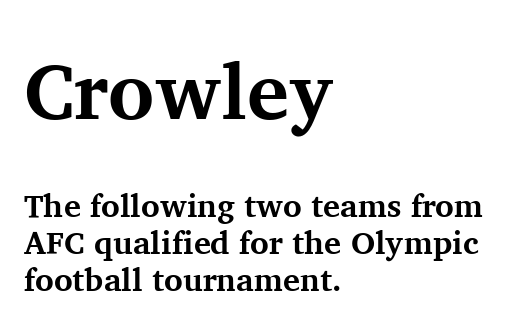
{"serif": "yes", "italic": "no", "bold": "yes", "weight": "bold", "width": "normal", "stroke_contrast": "medium", "x_height": "medium", "monospaced": "no", "underline": "no", "align": "left", "line_spacing": "tight", "line_spacing_ratio": 1.15, "letter_spacing": "normal", "letter_spacing_em": 0.0, "larger_block": "first", "size_ratio": 2.47, "glyph_px": 79}
